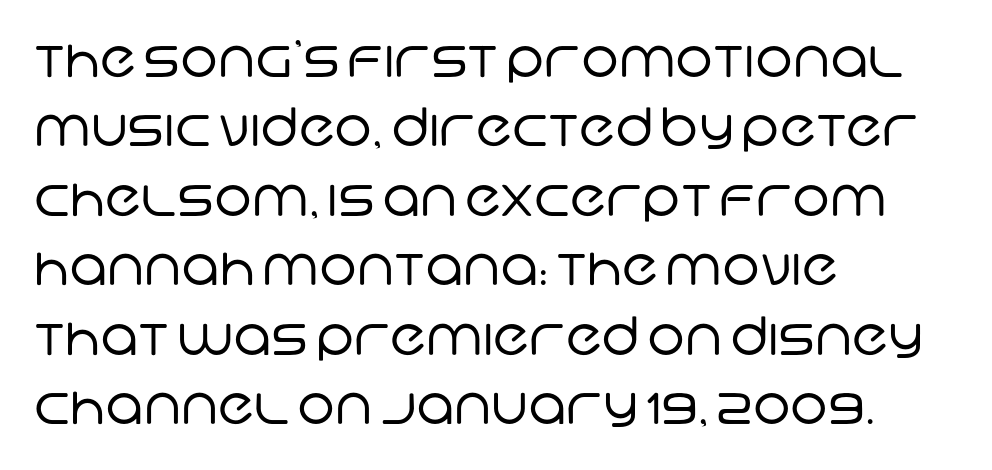
Compared with a centered layout, this one pins lines to the left instead. A sans-serif font was chosen for this passage. The passage shown stacks its lines at a standard gap. No heavy texture on the line: the type isn't bold.
